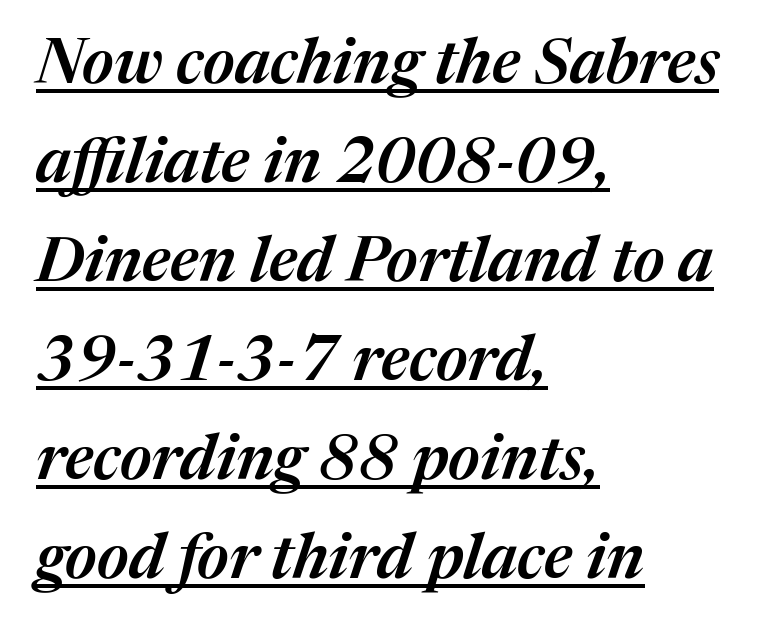
{"italic": "yes", "lean": "right", "slant_degrees": 17, "bold": "semi", "weight": "semibold", "width": "normal", "stroke_contrast": "medium", "x_height": "medium", "monospaced": "no", "underline": "yes", "align": "left", "line_spacing": "normal", "line_spacing_ratio": 1.57, "letter_spacing": "normal", "letter_spacing_em": 0.0, "glyph_px": 63}
